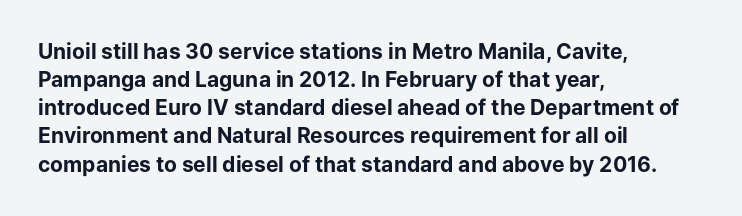
Q: Is the text bold? A: Yes.
Q: Is the text italic (slanted)? A: No, it is upright.
Q: Is the text underlined? A: No.
Q: How is the paragraph aligned? A: Left-aligned.
Q: Is the spacing between letters normal or unusually wide? A: Normal.
Q: Is the spacing between lines tight, normal or loose? A: Normal.
